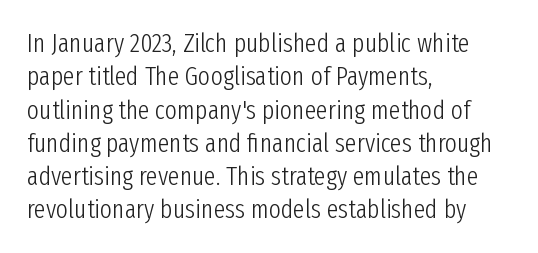
Compared with typical paragraphs, the rows here are spaced about the same. The letters stand straight up with perfectly vertical stems. Short and long lines alike share a common starting point at left. Is the stroke heavy? The answer is a plain regular-or-lighter. In terms of letterspacing, this is plain default setting. Just letters on the line, the space beneath them empty.
